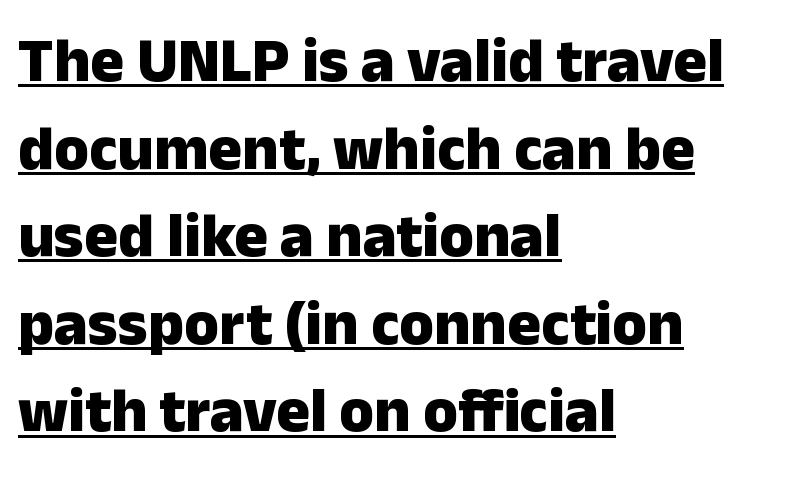
Spacing between characters is what you'd get straight out of the box. Unlike italic type, these characters show no tilt at all. If you drew a ruler down the left edge, every line would touch it. The rendering uses a moderate line-height, typical for paragraphs. Is this a fixed-width face? No — the glyphs have proportional, varying widths. A rule runs beneath these lines of type.
